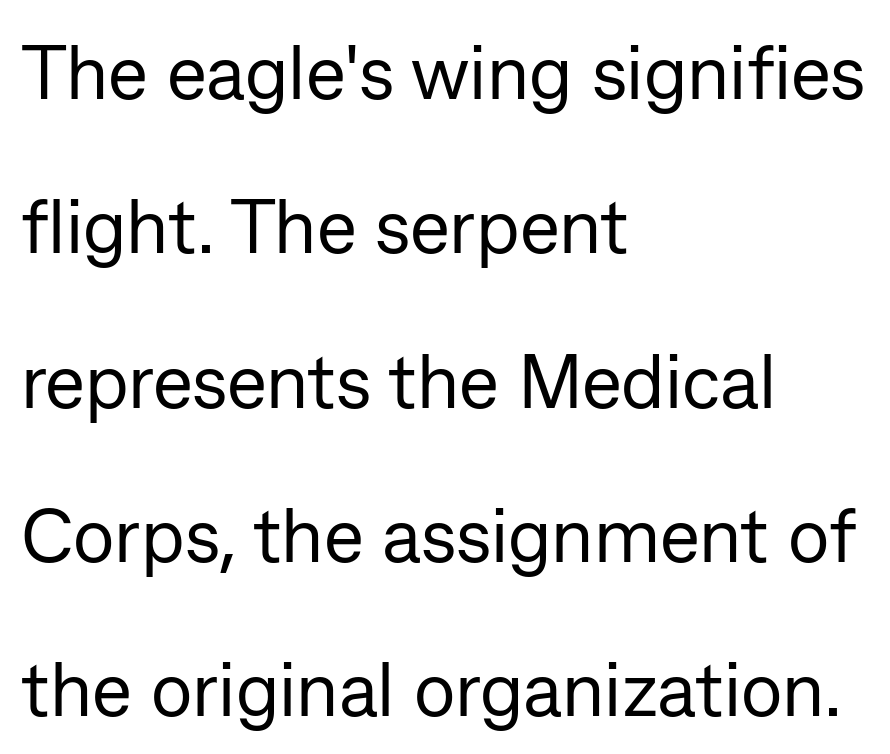
{"serif": "no", "italic": "no", "bold": "no", "weight": "regular", "width": "normal", "stroke_contrast": "low", "x_height": "medium", "monospaced": "no", "underline": "no", "align": "left", "line_spacing": "loose", "line_spacing_ratio": 2.03, "letter_spacing": "normal", "letter_spacing_em": 0.0, "glyph_px": 76}
